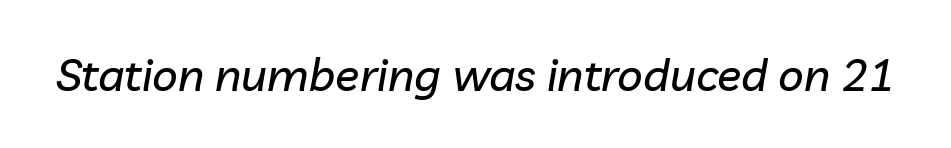
Q: Is the text italic (slanted)? A: Yes, it leans right by about 10 degrees.
Q: Is the text underlined? A: No.
Q: Is the spacing between letters normal or unusually wide? A: Normal.
Q: Width (condensed, normal, or wide)? A: Normal.
Q: Stroke contrast? A: Low.
Q: x-height? A: Medium.
Q: Monospaced? A: No.
